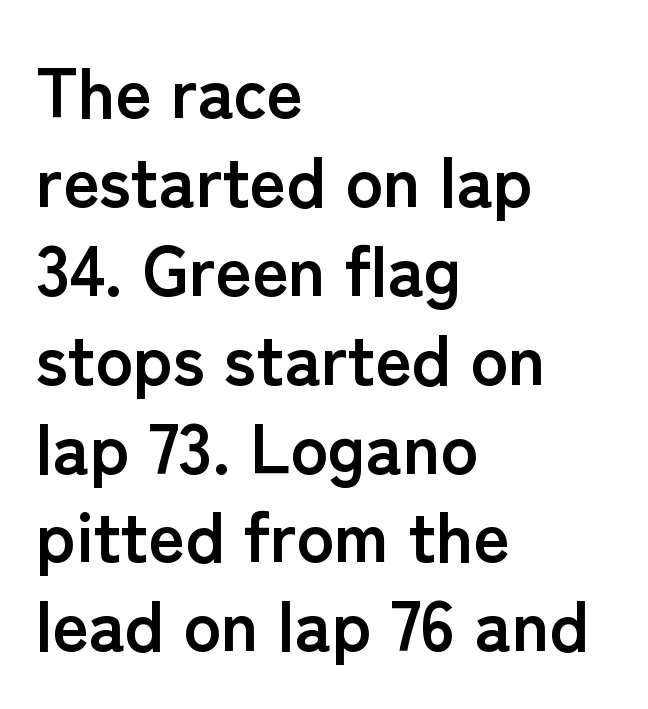
Q: Is the text bold? A: Yes.
Q: Is the text italic (slanted)? A: No, it is upright.
Q: Is the typeface a serif or a sans-serif typeface? A: Sans-serif.
Q: Is the text underlined? A: No.
Q: How is the paragraph aligned? A: Left-aligned.
Q: Is the spacing between letters normal or unusually wide? A: Normal.
Q: Is the spacing between lines tight, normal or loose? A: Normal.
Q: Width (condensed, normal, or wide)? A: Normal.
Q: Stroke contrast? A: Low.
Q: x-height? A: Medium.
Q: Monospaced? A: No.
